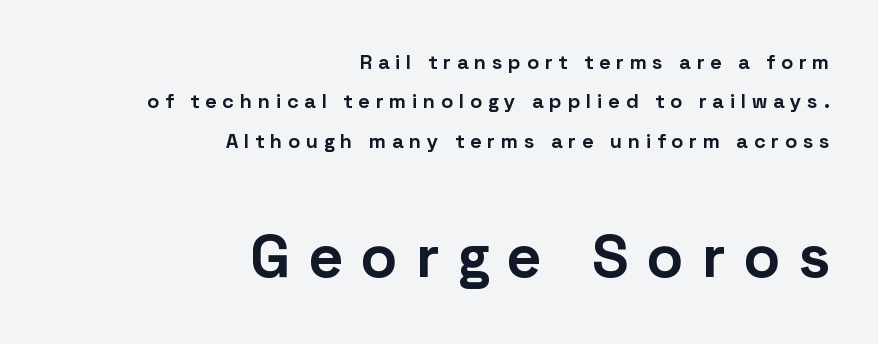
The image shows 61 px bold sans-serif type, upright; set right-aligned, loose line spacing (1.97x), unusually wide letter spacing (+0.31 em), not underlined; the second (bottom) block is 3.05x larger; low stroke contrast and a medium x-height.
